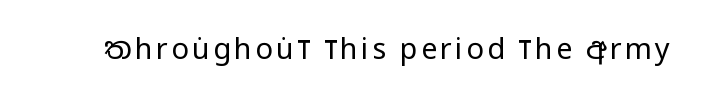
{"serif": "no", "italic": "no", "bold": "no", "weight": "regular", "width": "condensed", "stroke_contrast": "low", "x_height": "large", "monospaced": "no", "underline": "no", "glyph_px": 29}
